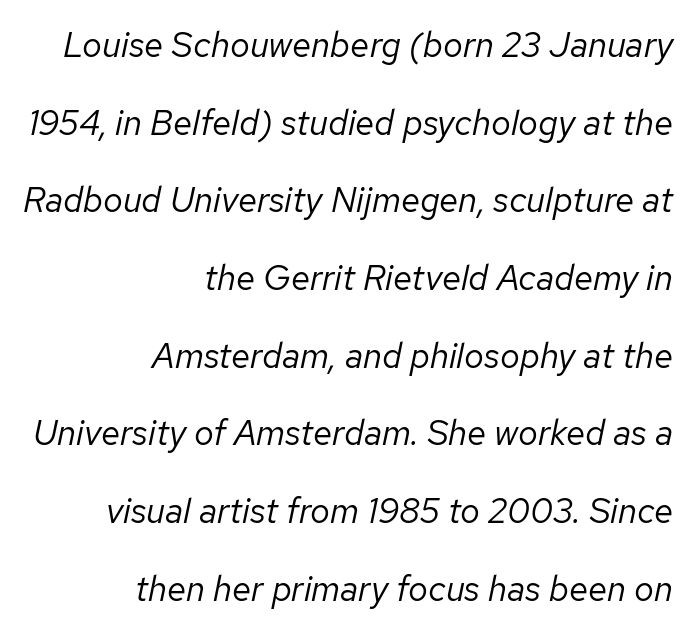
The image shows 35 px regular-weight type, italic (leaning right); set right-aligned, loose line spacing (2.22x), normal letter spacing, not underlined; low stroke contrast and a medium x-height.
